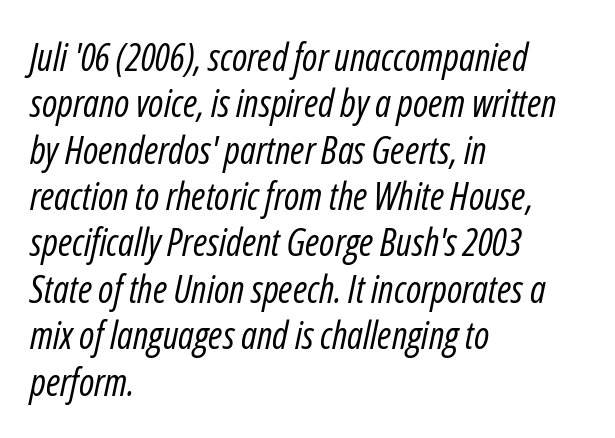
{"italic": "yes", "lean": "right", "slant_degrees": 12, "bold": "no", "weight": "regular", "width": "condensed", "stroke_contrast": "low", "x_height": "medium", "monospaced": "no", "underline": "no", "align": "left", "line_spacing_ratio": 1.22, "letter_spacing": "normal", "letter_spacing_em": 0.0, "glyph_px": 38}
